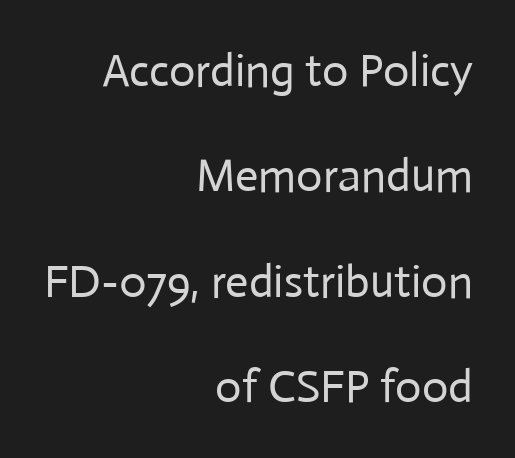
Q: Is the text bold? A: No.
Q: Is the text italic (slanted)? A: No, it is upright.
Q: Is the typeface a serif or a sans-serif typeface? A: Sans-serif.
Q: Is the text underlined? A: No.
Q: How is the paragraph aligned? A: Right-aligned.
Q: Is the spacing between letters normal or unusually wide? A: Normal.
Q: Is the spacing between lines tight, normal or loose? A: Loose.
Q: Width (condensed, normal, or wide)? A: Normal.
Q: Stroke contrast? A: Low.
Q: x-height? A: Medium.
Q: Monospaced? A: No.
